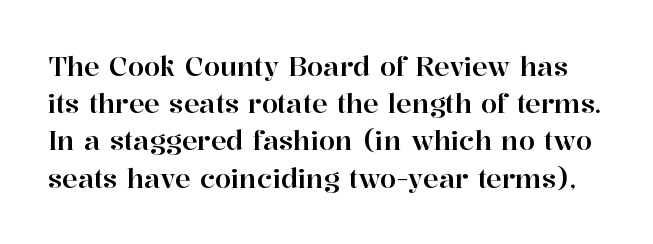
The image shows 26 px text type, upright; set normal line spacing (1.43x), normal letter spacing, not underlined.
